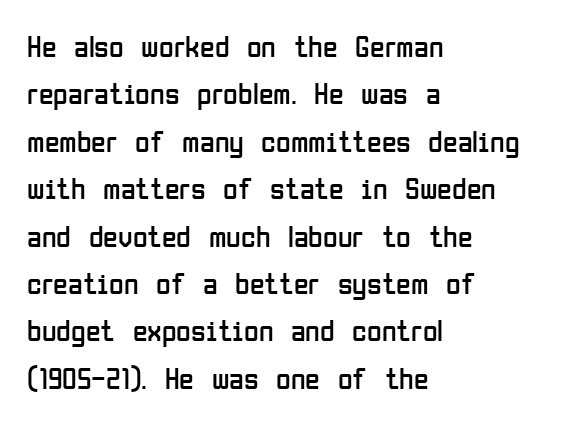
{"serif": "no", "italic": "no", "bold": "no", "weight": "regular", "width": "condensed", "stroke_contrast": "low", "x_height": "medium", "monospaced": "no", "underline": "no", "align": "left", "line_spacing": "normal", "line_spacing_ratio": 1.58, "letter_spacing": "normal", "letter_spacing_em": 0.0, "glyph_px": 30}
